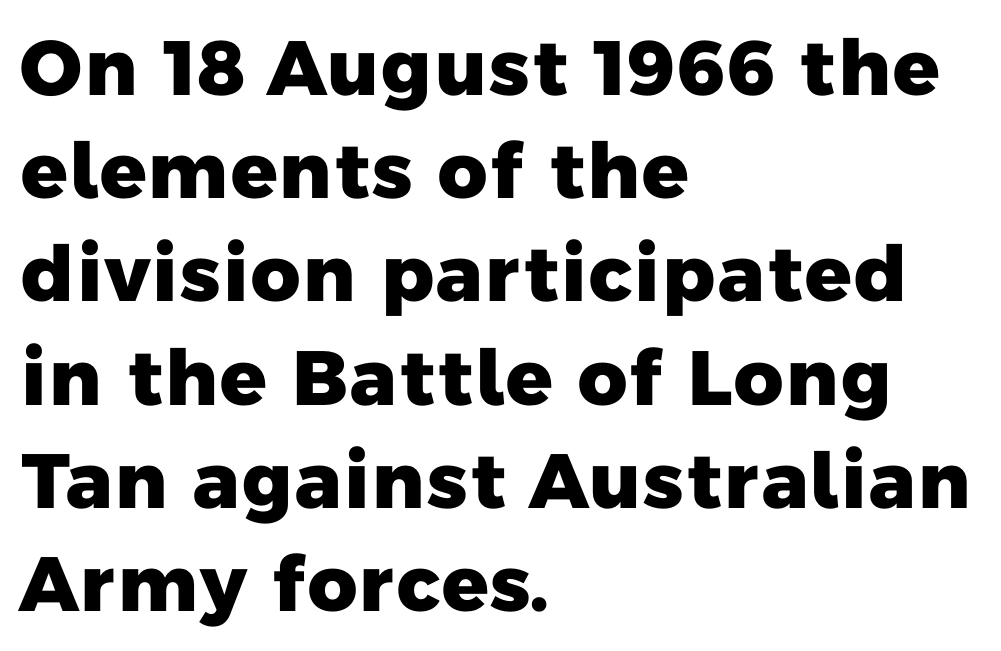
{"serif": "no", "bold": "yes", "weight": "heavy", "width": "normal", "stroke_contrast": "low", "x_height": "medium", "monospaced": "no", "underline": "no", "align": "left", "line_spacing": "normal", "line_spacing_ratio": 1.34, "letter_spacing": "normal", "letter_spacing_em": 0.0, "glyph_px": 77}
